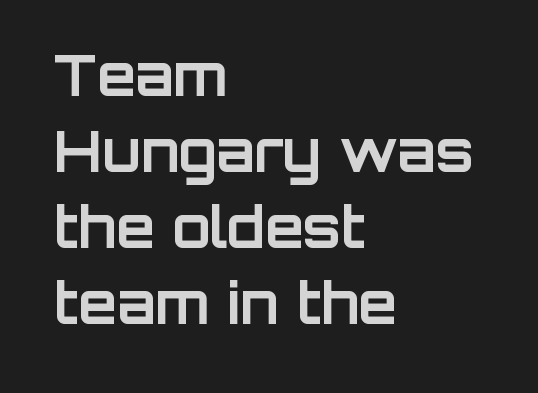
Q: Is the text bold? A: Yes.
Q: Is the text italic (slanted)? A: No, it is upright.
Q: Is the typeface a serif or a sans-serif typeface? A: Sans-serif.
Q: Is the text underlined? A: No.
Q: How is the paragraph aligned? A: Left-aligned.
Q: Is the spacing between letters normal or unusually wide? A: Normal.
Q: Is the spacing between lines tight, normal or loose? A: Normal.
Q: Width (condensed, normal, or wide)? A: Normal.
Q: Stroke contrast? A: Low.
Q: x-height? A: Large.
Q: Monospaced? A: No.
